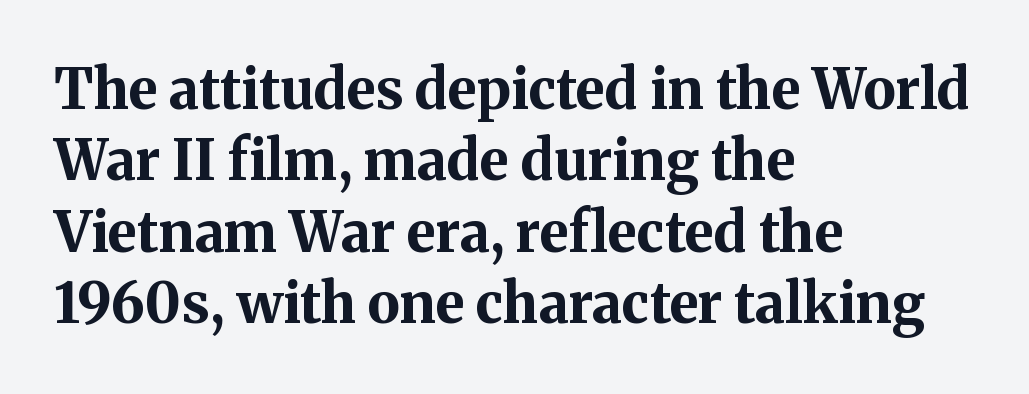
The image shows 55 px bold serif type, upright; set left-aligned, normal line spacing (1.3x), normal letter spacing, not underlined; medium stroke contrast and a medium x-height.
